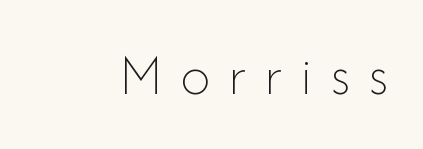
Q: Is the text bold? A: No.
Q: Is the text italic (slanted)? A: No, it is upright.
Q: Is the text underlined? A: No.
Q: Is the spacing between letters normal or unusually wide? A: Unusually wide.
Q: Width (condensed, normal, or wide)? A: Normal.
Q: Stroke contrast? A: Low.
Q: x-height? A: Small.
Q: Monospaced? A: No.
